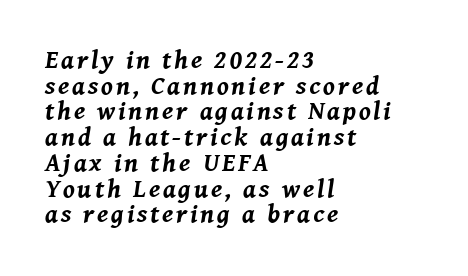
The image shows 26 px bold type, italic (leaning right); set left-aligned, tight line spacing (0.99x), not underlined.
